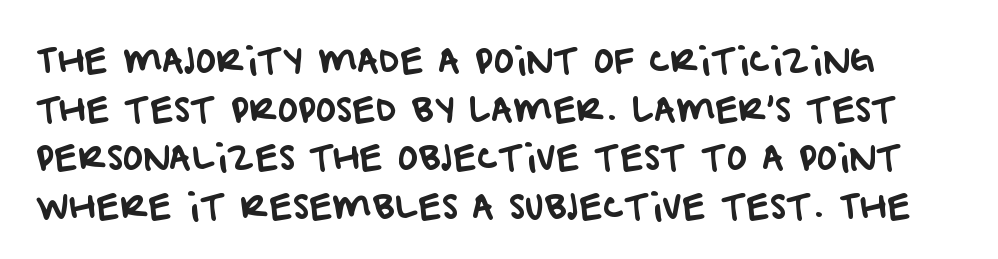
Q: Is the typeface a serif or a sans-serif typeface? A: Sans-serif.
Q: Is the text underlined? A: No.
Q: Is the spacing between letters normal or unusually wide? A: Normal.
Q: Is the spacing between lines tight, normal or loose? A: Normal.
Q: Width (condensed, normal, or wide)? A: Normal.
Q: Stroke contrast? A: Low.
Q: x-height? A: Large.
Q: Monospaced? A: No.
